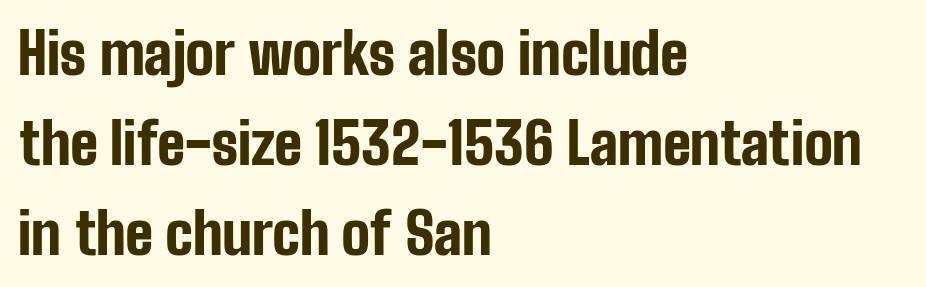
Q: Is the text bold? A: Yes.
Q: Is the text italic (slanted)? A: No, it is upright.
Q: Is the typeface a serif or a sans-serif typeface? A: Sans-serif.
Q: Is the text underlined? A: No.
Q: How is the paragraph aligned? A: Left-aligned.
Q: Is the spacing between letters normal or unusually wide? A: Normal.
Q: Is the spacing between lines tight, normal or loose? A: Normal.
Q: Width (condensed, normal, or wide)? A: Condensed.
Q: Stroke contrast? A: Low.
Q: x-height? A: Medium.
Q: Monospaced? A: No.
